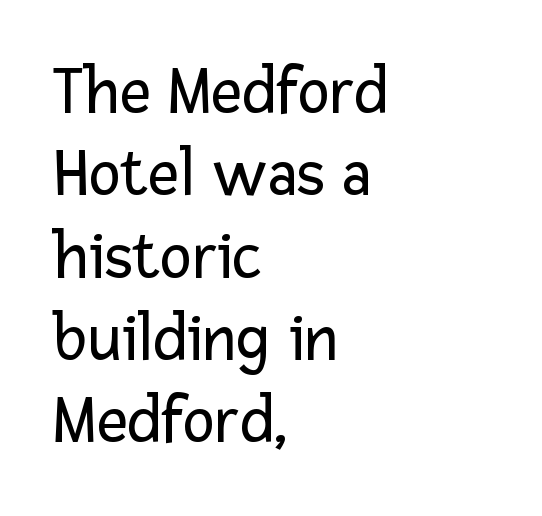
The image shows 68 px regular-weight sans-serif type, upright; set left-aligned, line spacing 1.21x, normal letter spacing, not underlined; low stroke contrast and a medium x-height.
